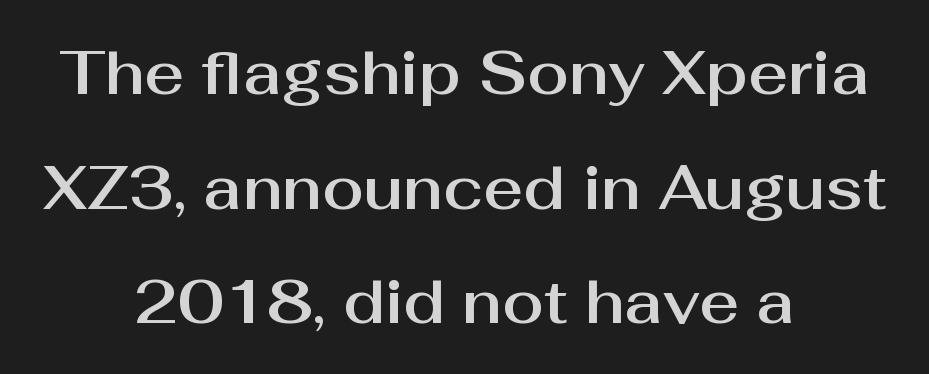
Q: Is the text italic (slanted)? A: No, it is upright.
Q: Is the typeface a serif or a sans-serif typeface? A: Sans-serif.
Q: Is the text underlined? A: No.
Q: How is the paragraph aligned? A: Centered.
Q: Is the spacing between letters normal or unusually wide? A: Normal.
Q: Width (condensed, normal, or wide)? A: Normal.
Q: Stroke contrast? A: Medium.
Q: x-height? A: Medium.
Q: Monospaced? A: No.
